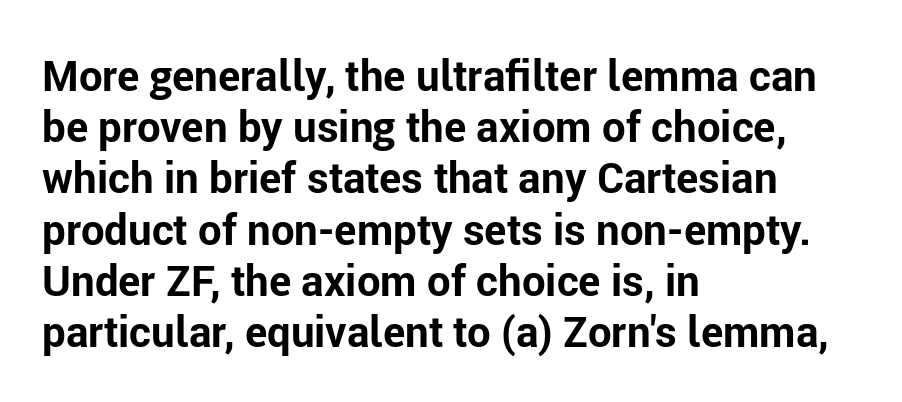
Q: Is the text bold? A: Yes.
Q: Is the text italic (slanted)? A: No, it is upright.
Q: Is the typeface a serif or a sans-serif typeface? A: Sans-serif.
Q: Is the text underlined? A: No.
Q: How is the paragraph aligned? A: Left-aligned.
Q: Is the spacing between letters normal or unusually wide? A: Normal.
Q: Width (condensed, normal, or wide)? A: Normal.
Q: Stroke contrast? A: Low.
Q: x-height? A: Medium.
Q: Monospaced? A: No.
